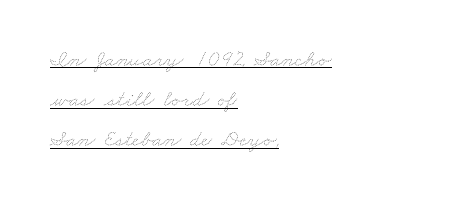
Reading down the block, your eye returns to a fixed left position each line. The letters sit at their default tracking, neither squeezed nor spread. The characters are drawn with everyday or finer stroke widths. Underlining? Definitely there.
